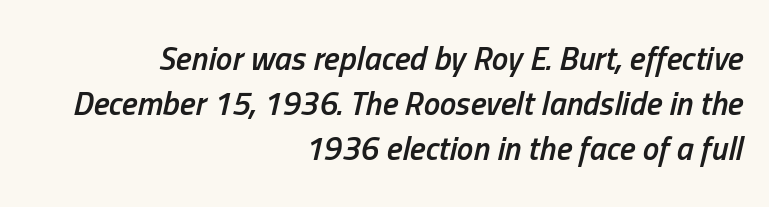
{"italic": "yes", "lean": "right", "slant_degrees": 13, "bold": "semi", "weight": "semibold", "width": "condensed", "stroke_contrast": "low", "x_height": "medium", "monospaced": "no", "underline": "no", "align": "right", "line_spacing": "normal", "line_spacing_ratio": 1.37, "letter_spacing": "normal", "letter_spacing_em": 0.0, "glyph_px": 33}
